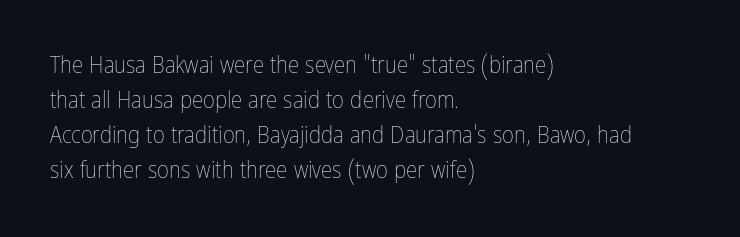
Weight: not bold — regular or lighter. The typesetter chose a ragged-right arrangement here. Each new line begins a customary step beneath the previous one. You could call the tracking neutral — neither tight nor loose. Only glyphs here, with clear space below each row. You can tell it's not italic because the verticals are truly vertical.
